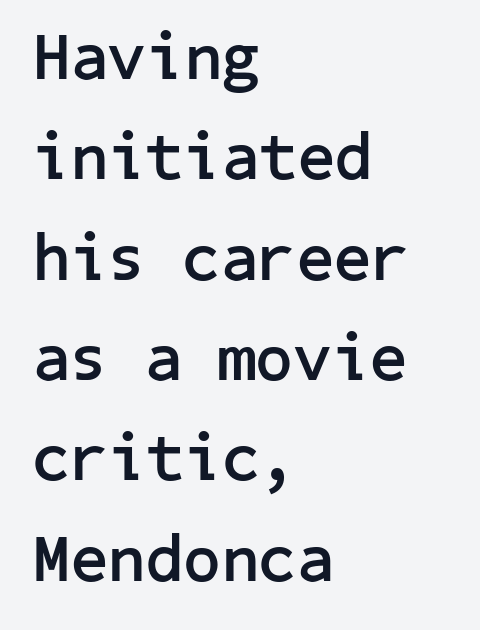
Which margin do the lines hug? The left one — the right edge is uneven. Is this a sans? Yes — the strokes have no serifs. Default kerning and tracking; the words read as compact shapes. The area under the type is left untouched. The passage shown is emphatically bold. Every stem runs plumb, perpendicular to the baseline.
